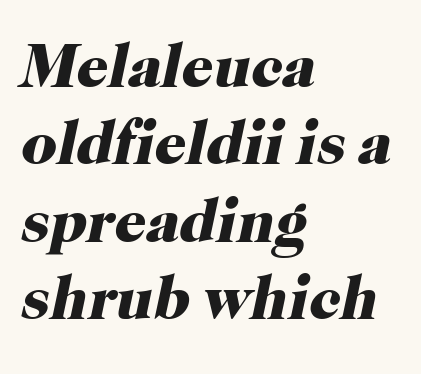
The horizontal fit of the characters is conventional and even. Check the space under the baseline: it is left empty. In terms of leading, this rendering sits right in the middle. Tall strokes in this sample are angled rather than plumb. I'd call this a serif setting — the letters wear small feet. Is this a fixed-width face? No — the glyphs have proportional, varying widths.
